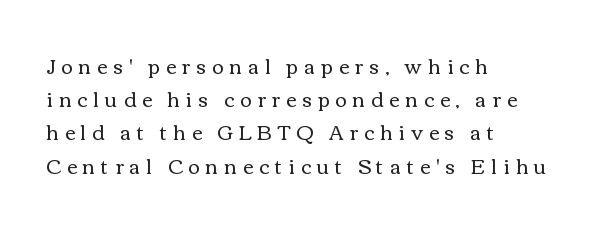
The image shows 20 px text type, upright; set left-aligned, normal line spacing (1.66x), unusually wide letter spacing (+0.3 em), not underlined.
